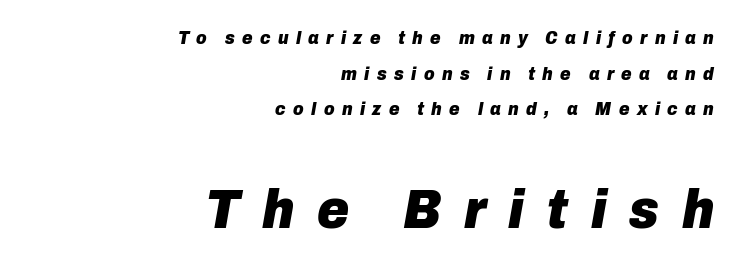
{"italic": "yes", "lean": "right", "slant_degrees": 10, "bold": "yes", "weight": "heavy", "width": "normal", "stroke_contrast": "low", "x_height": "medium", "monospaced": "no", "underline": "no", "align": "right", "line_spacing": "loose", "line_spacing_ratio": 1.98, "letter_spacing": "wide", "letter_spacing_em": 0.41, "larger_block": "second", "size_ratio": 3.06, "glyph_px": 55}
